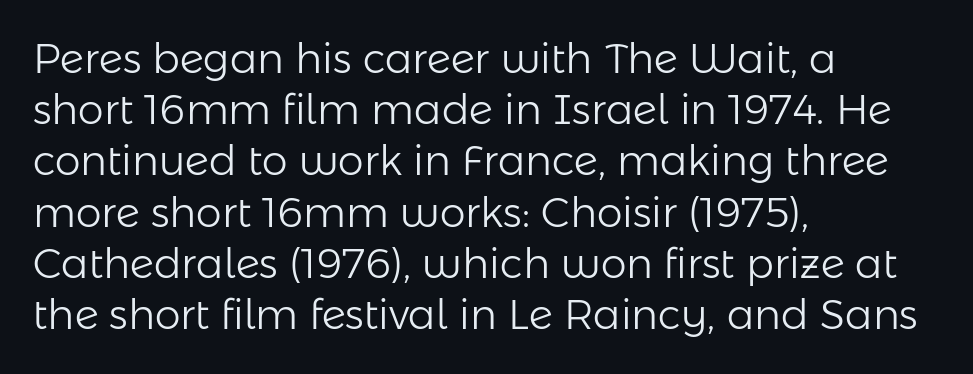
{"serif": "no", "italic": "no", "bold": "no", "weight": "light", "width": "normal", "stroke_contrast": "low", "x_height": "medium", "monospaced": "no", "underline": "no", "align": "left", "line_spacing": "normal", "line_spacing_ratio": 1.25, "letter_spacing": "normal", "letter_spacing_em": 0.0, "glyph_px": 41}
